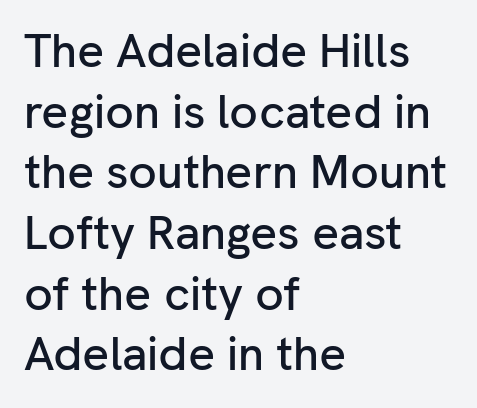
The image shows 47 px sans-serif type, upright; set left-aligned, normal line spacing (1.29x), normal letter spacing, not underlined; low stroke contrast and a medium x-height.
